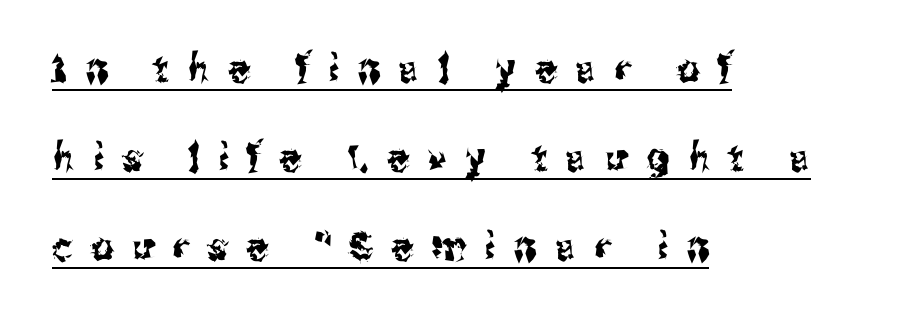
Students, observe the line beneath the letters — that is underlining. Looks like regular typesetting: each glyph gets only the width it needs. The vertical gap from one line to the next is large. The setting favours the left margin, as ordinary paragraphs usually do. The face used here is a sans, in the tradition of grotesques and geometrics. Glyph-to-glyph distance is far greater than everyday printed text.
